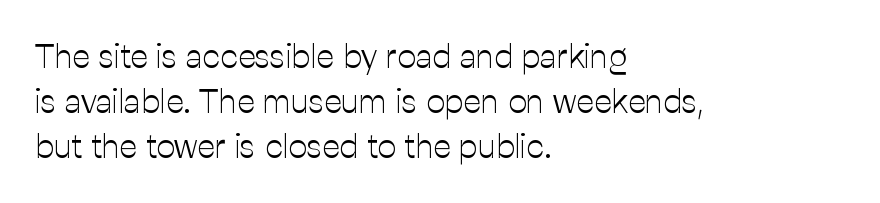
{"serif": "no", "italic": "no", "bold": "no", "weight": "light", "width": "normal", "stroke_contrast": "low", "x_height": "medium", "monospaced": "no", "underline": "no", "align": "left", "line_spacing": "normal", "line_spacing_ratio": 1.36, "letter_spacing": "normal", "letter_spacing_em": 0.0, "glyph_px": 33}
